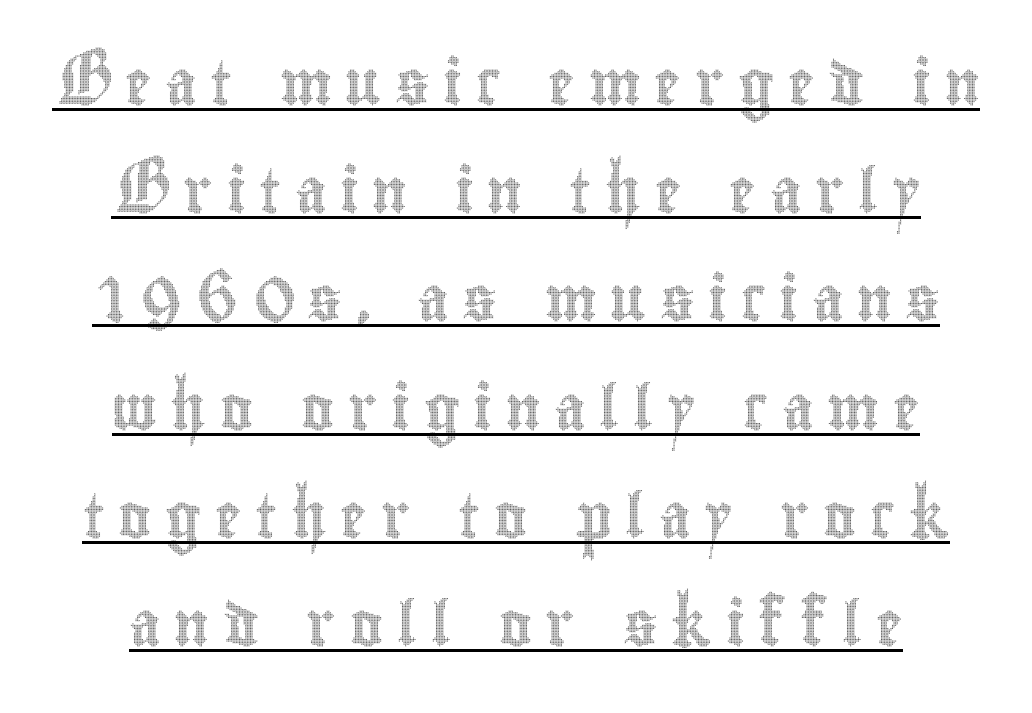
Q: Is the text italic (slanted)? A: No, it is upright.
Q: Is the text underlined? A: Yes.
Q: How is the paragraph aligned? A: Centered.
Q: Is the spacing between letters normal or unusually wide? A: Unusually wide.
Q: Is the spacing between lines tight, normal or loose? A: Loose.
Q: Width (condensed, normal, or wide)? A: Condensed.
Q: x-height? A: Small.
Q: Monospaced? A: No.
